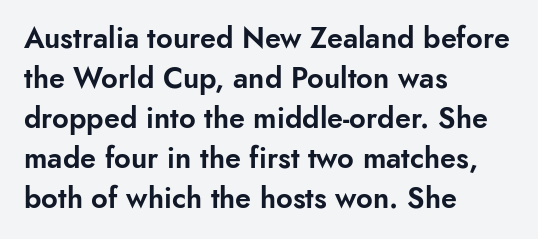
The image shows 29 px sans-serif type, upright; set left-aligned, normal line spacing (1.38x), normal letter spacing, not underlined; low stroke contrast and a small x-height.
